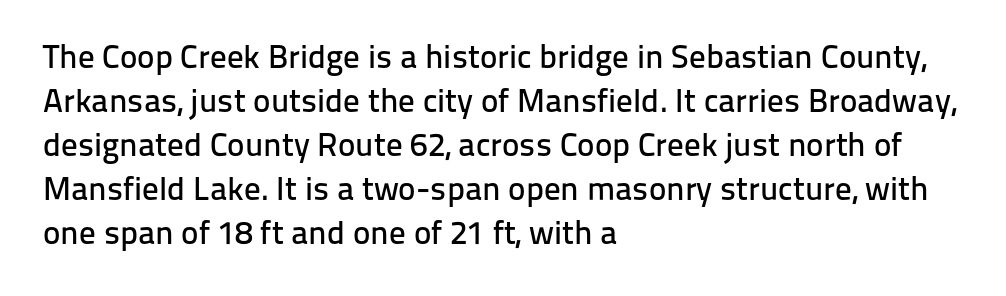
Q: Is the text italic (slanted)? A: No, it is upright.
Q: Is the typeface a serif or a sans-serif typeface? A: Sans-serif.
Q: Is the text underlined? A: No.
Q: How is the paragraph aligned? A: Left-aligned.
Q: Is the spacing between letters normal or unusually wide? A: Normal.
Q: Is the spacing between lines tight, normal or loose? A: Normal.
Q: Width (condensed, normal, or wide)? A: Normal.
Q: Stroke contrast? A: Low.
Q: x-height? A: Medium.
Q: Monospaced? A: No.
